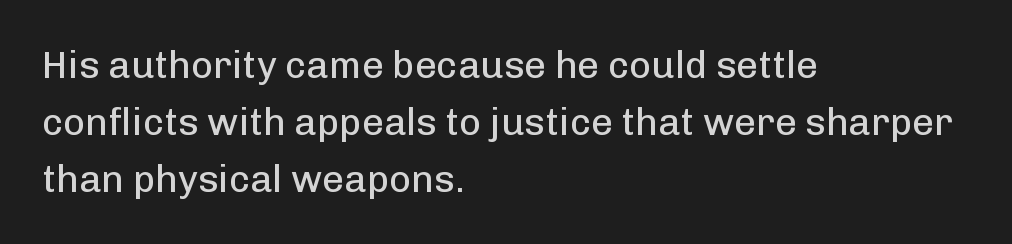
Q: Is the text bold? A: No.
Q: Is the text italic (slanted)? A: No, it is upright.
Q: Is the typeface a serif or a sans-serif typeface? A: Sans-serif.
Q: Is the text underlined? A: No.
Q: How is the paragraph aligned? A: Left-aligned.
Q: Is the spacing between letters normal or unusually wide? A: Normal.
Q: Is the spacing between lines tight, normal or loose? A: Normal.
Q: Width (condensed, normal, or wide)? A: Normal.
Q: Stroke contrast? A: Low.
Q: x-height? A: Medium.
Q: Monospaced? A: No.
